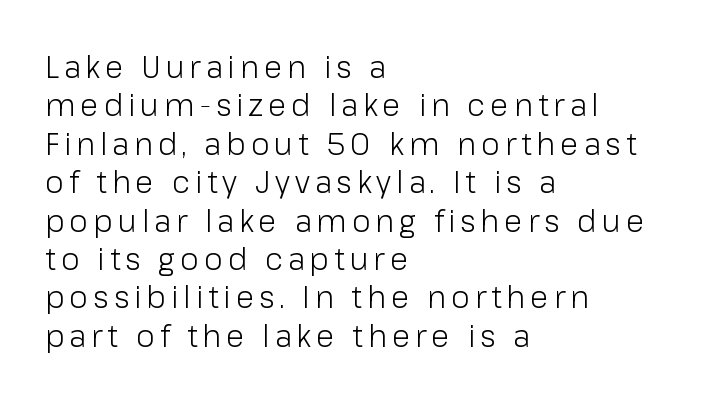
Successive baselines arrive at the customary interval. Ascenders rise straight up at ninety degrees. Do the characters align in a grid? No, the font is proportional. What kind of face is this? One without serifs — a sans.
